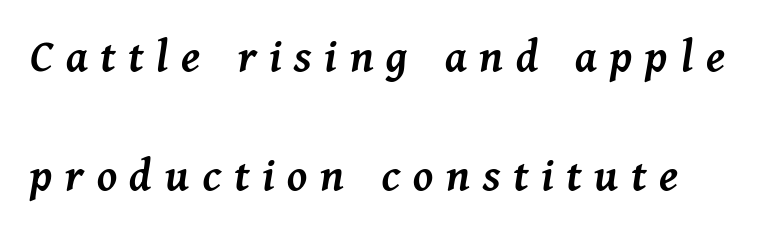
Q: Is the text bold? A: Semi-bold.
Q: Is the text italic (slanted)? A: Yes, it leans right by about 11 degrees.
Q: Is the text underlined? A: No.
Q: Is the spacing between letters normal or unusually wide? A: Unusually wide.
Q: Is the spacing between lines tight, normal or loose? A: Loose.
Q: Width (condensed, normal, or wide)? A: Normal.
Q: Stroke contrast? A: Medium.
Q: x-height? A: Medium.
Q: Monospaced? A: No.
